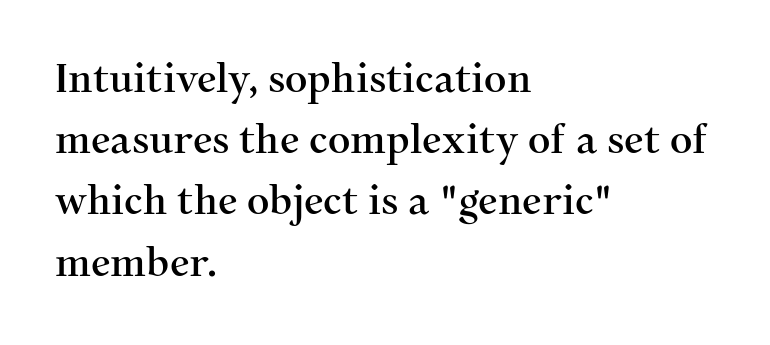
The image shows 39 px serif type, upright; set left-aligned, normal line spacing (1.57x), normal letter spacing, not underlined; medium stroke contrast and a medium x-height.
